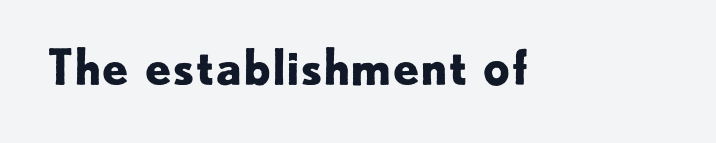
{"serif": "no", "italic": "no", "bold": "yes", "weight": "bold", "width": "normal", "stroke_contrast": "low", "x_height": "small", "monospaced": "no", "underline": "no", "letter_spacing": "normal", "letter_spacing_em": 0.0, "glyph_px": 48}
